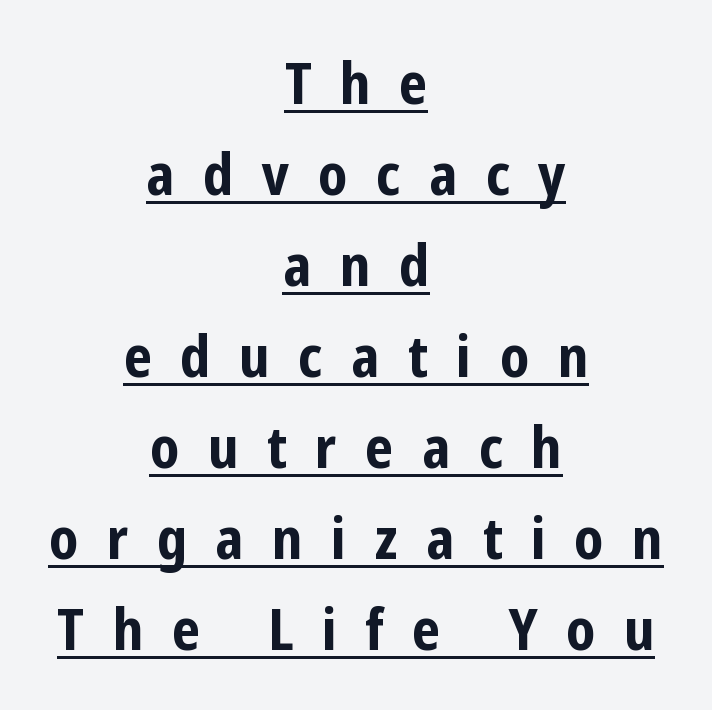
The image shows 58 px bold, condensed sans-serif type, upright; set centered, normal line spacing (1.57x), unusually wide letter spacing (+0.49 em), underlined; low stroke contrast and a medium x-height.
